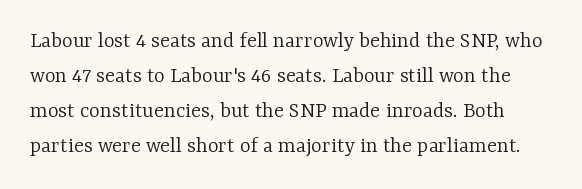
{"italic": "no", "bold": "no", "underline": "no", "line_spacing": "normal", "line_spacing_ratio": 1.52, "letter_spacing": "normal", "letter_spacing_em": 0.0, "glyph_px": 23}
